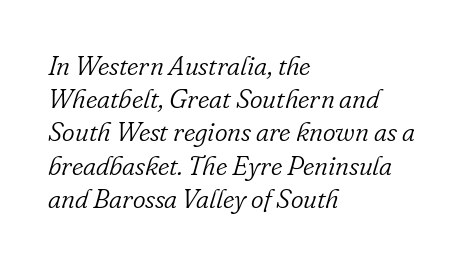
{"italic": "yes", "lean": "right", "slant_degrees": 16, "bold": "no", "underline": "no", "align": "left", "line_spacing_ratio": 1.23, "letter_spacing": "normal", "letter_spacing_em": 0.0, "glyph_px": 27}
